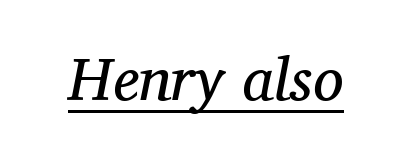
The rendered words wear a rule along their underside. Spacing between characters is what you'd get straight out of the box. Character widths vary here, with narrow letters taking less room than wide ones. When letters slant like this, we call the style italic.
